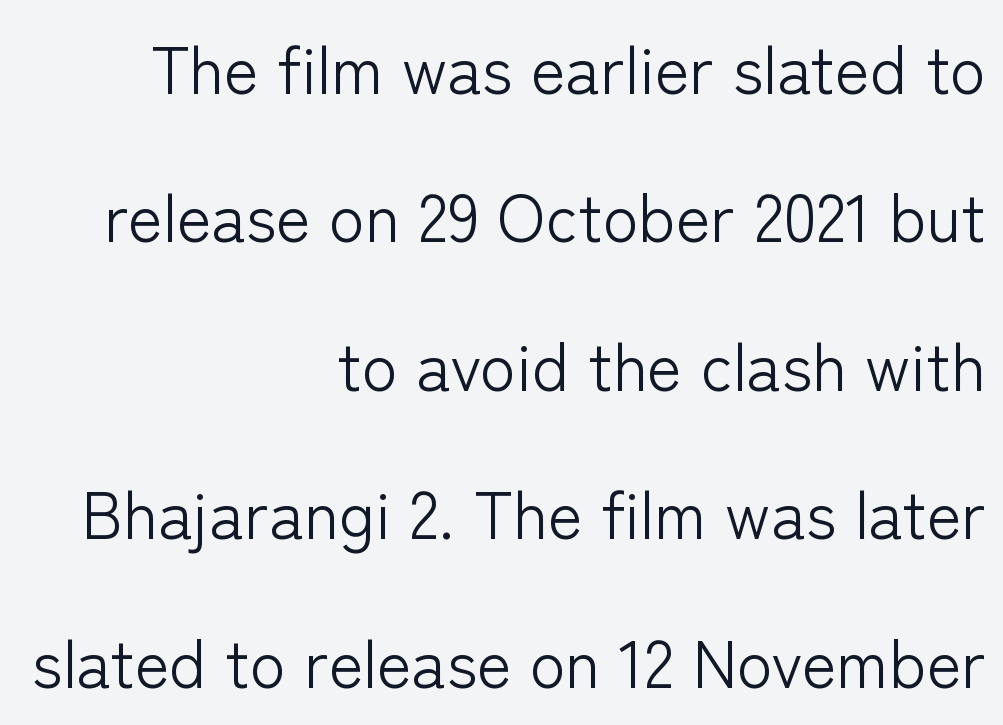
The image shows 66 px light sans-serif type, upright; set right-aligned, loose line spacing (2.25x), normal letter spacing, not underlined; low stroke contrast and a medium x-height.
